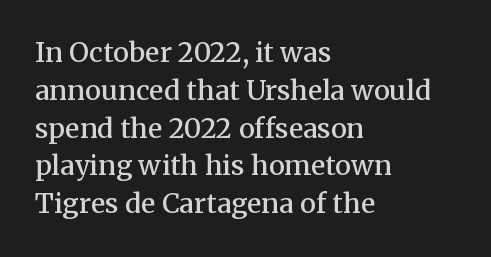
{"italic": "no", "bold": "semi", "underline": "no", "align": "left", "line_spacing": "normal", "line_spacing_ratio": 1.4, "letter_spacing": "normal", "letter_spacing_em": 0.0, "glyph_px": 27}
